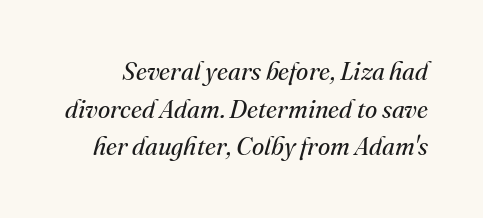
The image shows 25 px text type, italic (leaning right); set normal line spacing (1.51x), normal letter spacing, not underlined.
